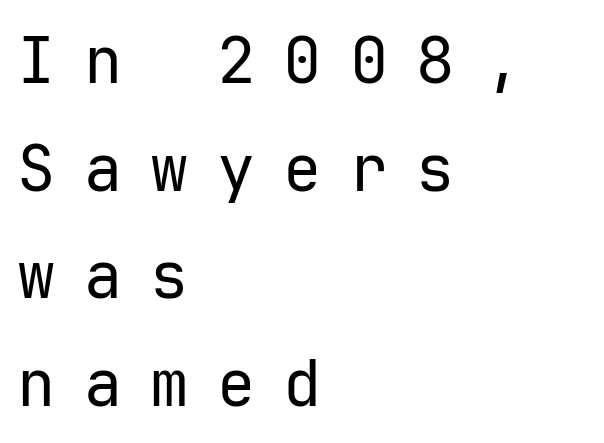
Visually the block forms a straight wall on the left and a jagged coastline on the right. Spacing verdict: monospaced, one width for all characters. The font is comparable to plain body text, perhaps lighter. The string is rendered with underlining switched off.
